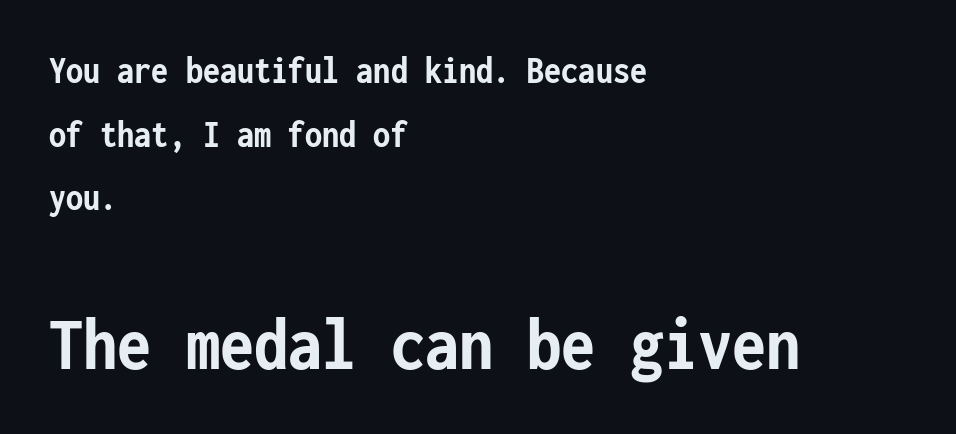
The font's upright variant was chosen for this text. Nobody touched the tracking dial on this one. A student would call this left alignment; a typographer would say flush left, rag right. The words here are not underlined.
